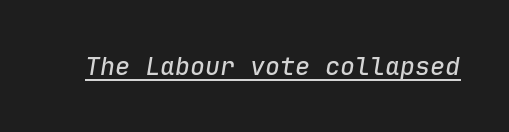
Q: Is the text italic (slanted)? A: Yes, it leans right by about 9 degrees.
Q: Is the text underlined? A: Yes.
Q: Is the spacing between letters normal or unusually wide? A: Normal.
